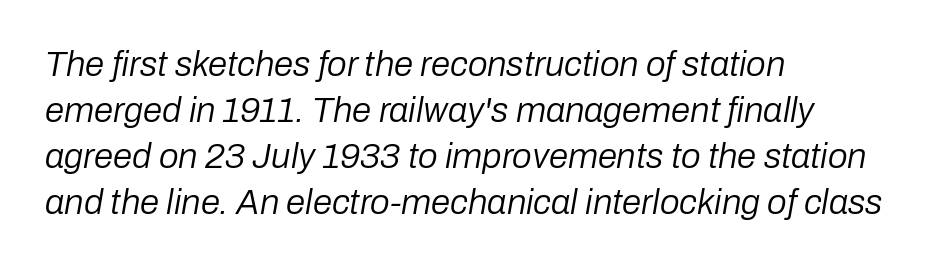
Q: Is the text bold? A: No.
Q: Is the text italic (slanted)? A: Yes, it leans right by about 10 degrees.
Q: Is the text underlined? A: No.
Q: How is the paragraph aligned? A: Left-aligned.
Q: Is the spacing between letters normal or unusually wide? A: Normal.
Q: Is the spacing between lines tight, normal or loose? A: Normal.
Q: Width (condensed, normal, or wide)? A: Normal.
Q: Stroke contrast? A: Low.
Q: x-height? A: Medium.
Q: Monospaced? A: No.
